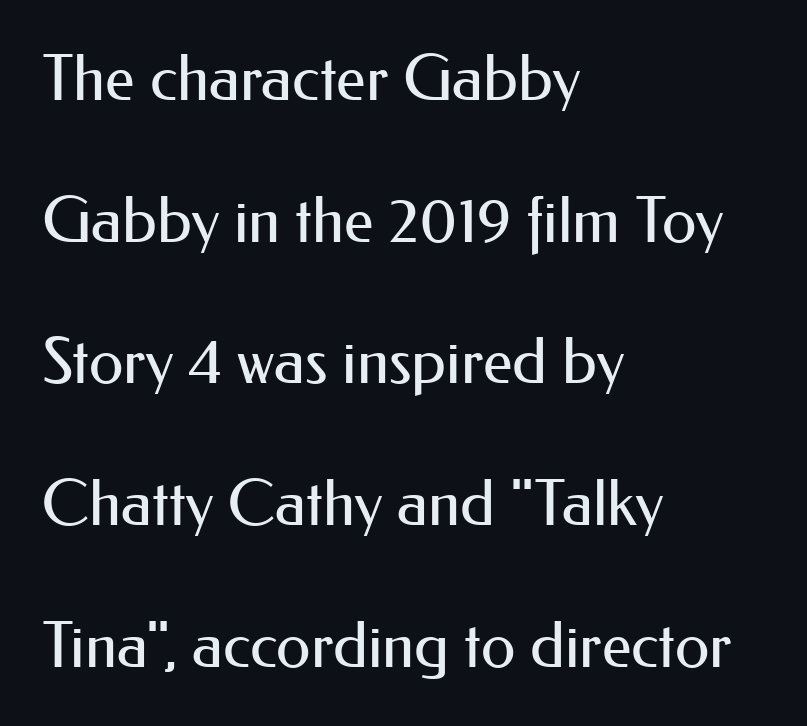
{"serif": "no", "italic": "no", "bold": "no", "weight": "regular", "width": "normal", "stroke_contrast": "medium", "x_height": "small", "monospaced": "no", "underline": "no", "align": "left", "line_spacing": "loose", "line_spacing_ratio": 2.25, "letter_spacing": "normal", "letter_spacing_em": 0.0, "glyph_px": 63}
